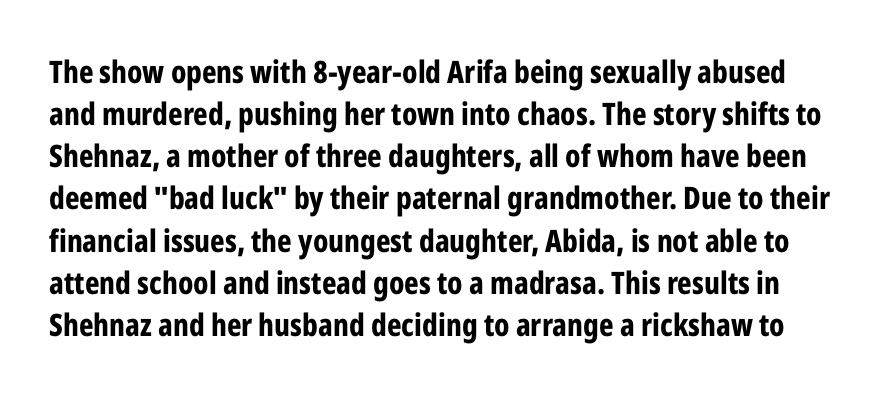
The image shows 31 px bold, condensed sans-serif type, upright; set normal line spacing (1.36x), normal letter spacing, not underlined; low stroke contrast and a medium x-height.
